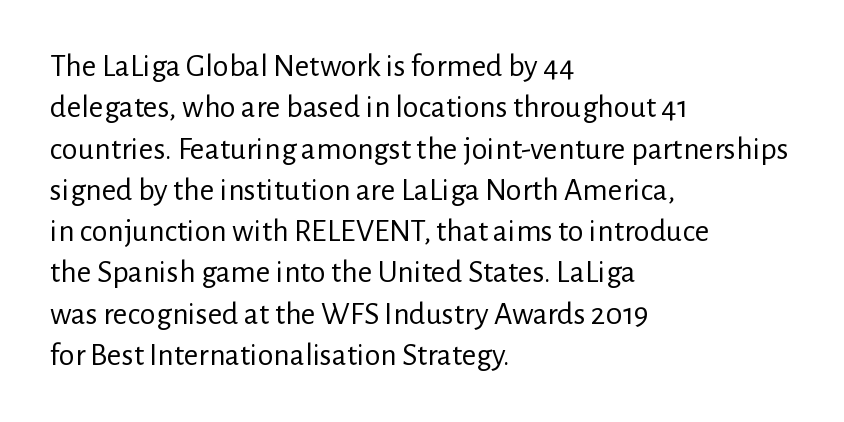
If you drew a ruler down the left edge, every line would touch it. Summary of weight: not heavy and not bold. The space beneath each line is pristine and unruled. Think of a printed novel: that variable character pitch is what you see here. Interline gaps are of average width in this sample.
